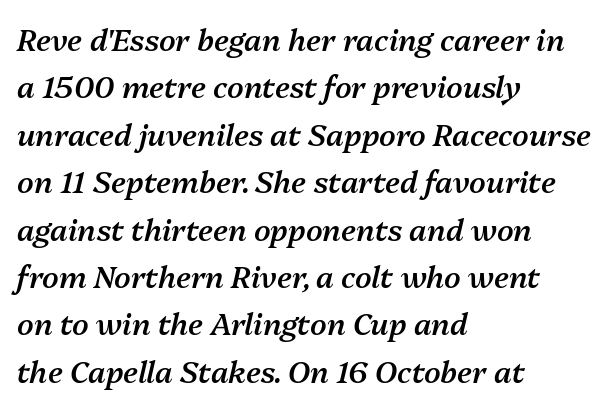
{"italic": "yes", "lean": "right", "slant_degrees": 13, "bold": "semi", "weight": "semibold", "width": "normal", "stroke_contrast": "medium", "x_height": "medium", "monospaced": "no", "underline": "no", "align": "left", "line_spacing": "normal", "line_spacing_ratio": 1.58, "letter_spacing": "normal", "letter_spacing_em": 0.0, "glyph_px": 30}
